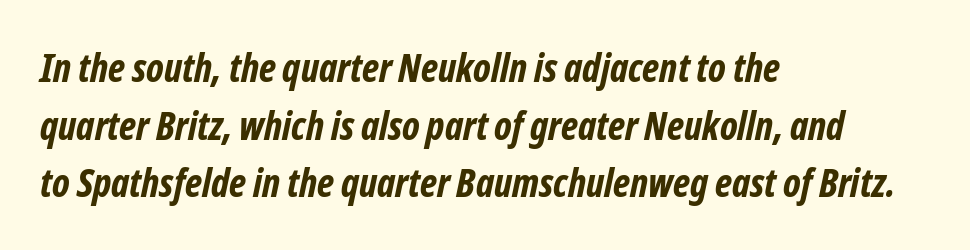
The image shows 39 px bold, condensed sans-serif type; set left-aligned, normal line spacing (1.48x), normal letter spacing, not underlined; low stroke contrast and a medium x-height.
